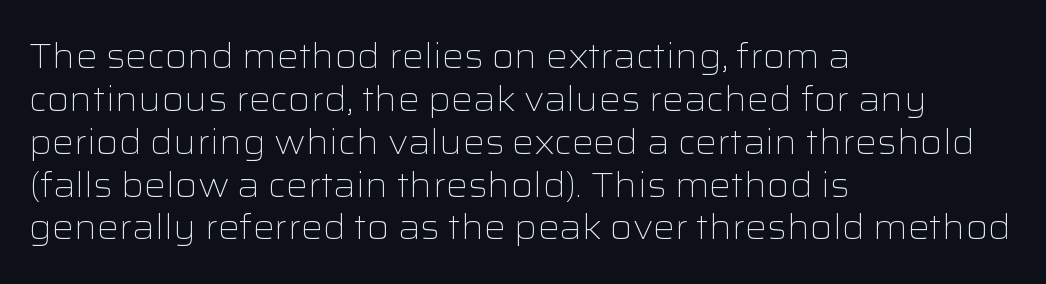
The image shows 34 px light, wide sans-serif type, upright; set left-aligned, normal line spacing (1.26x), normal letter spacing, not underlined; low stroke contrast and a medium x-height.
